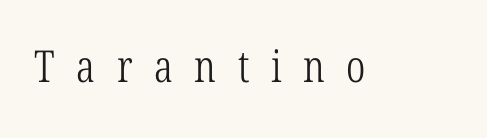
Q: Is the text bold? A: No.
Q: Is the typeface a serif or a sans-serif typeface? A: Serif.
Q: Is the text underlined? A: No.
Q: Is the spacing between letters normal or unusually wide? A: Unusually wide.
Q: Width (condensed, normal, or wide)? A: Condensed.
Q: Stroke contrast? A: Low.
Q: x-height? A: Medium.
Q: Monospaced? A: No.
